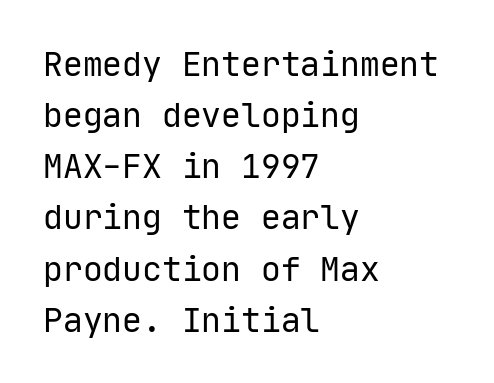
The image shows 33 px regular-weight sans-serif type, upright, monospaced; set left-aligned, normal line spacing (1.55x), normal letter spacing, not underlined; low stroke contrast and a medium x-height.
